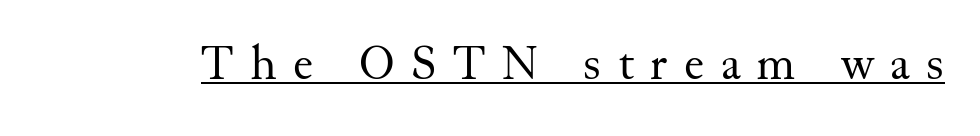
Q: Is the text bold? A: No.
Q: Is the text italic (slanted)? A: No, it is upright.
Q: Is the typeface a serif or a sans-serif typeface? A: Serif.
Q: Is the text underlined? A: Yes.
Q: Is the spacing between letters normal or unusually wide? A: Unusually wide.
Q: Width (condensed, normal, or wide)? A: Normal.
Q: Stroke contrast? A: Medium.
Q: x-height? A: Small.
Q: Monospaced? A: No.
